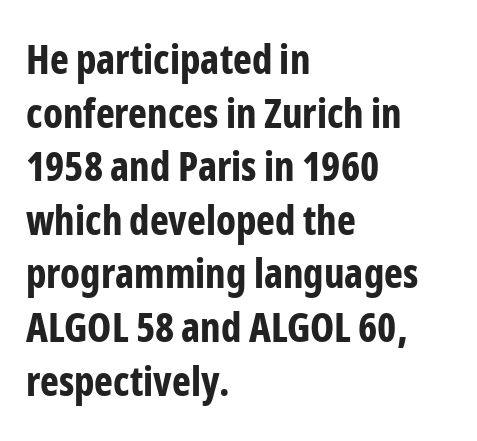
{"serif": "no", "italic": "no", "bold": "yes", "weight": "bold", "width": "condensed", "stroke_contrast": "low", "x_height": "medium", "monospaced": "no", "underline": "no", "align": "left", "line_spacing": "normal", "line_spacing_ratio": 1.34, "letter_spacing": "normal", "letter_spacing_em": 0.0, "glyph_px": 40}
